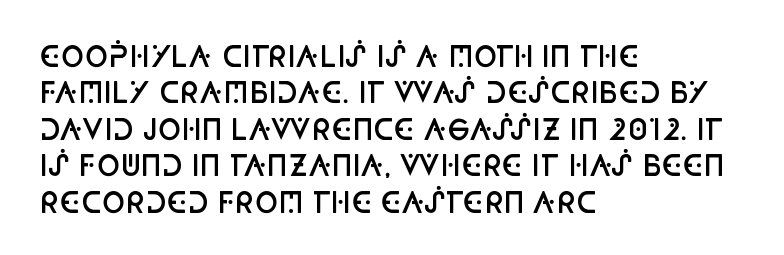
Honestly, the row spacing looks completely unremarkable. The space beneath each line is pristine and unruled. In terms of weight, the rendering is demibold, just under bold. The rendering keeps characters at their native spacing. Ascenders rise straight up at ninety degrees.
